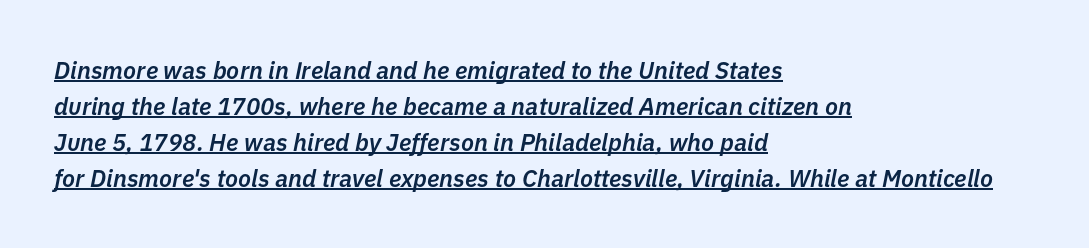
The image shows 24 px text type, italic (leaning right); set left-aligned, normal line spacing (1.5x), normal letter spacing, underlined.
